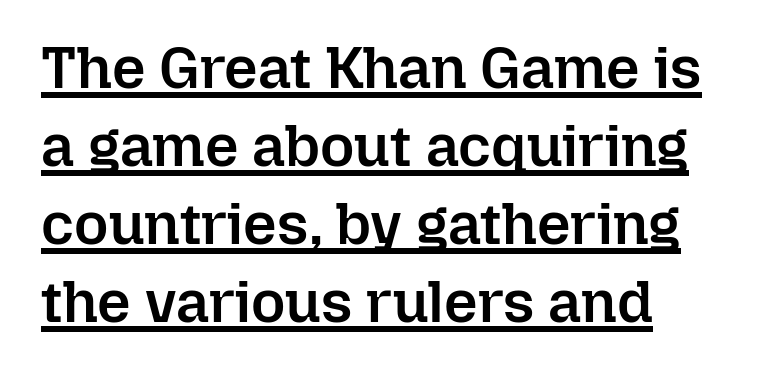
The image shows 59 px semibold type, upright; set normal line spacing (1.32x), normal letter spacing, underlined; low stroke contrast and a medium x-height.
